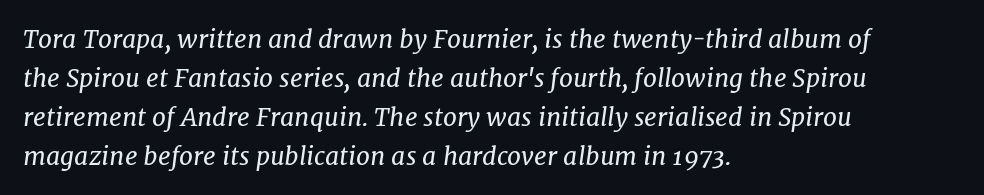
Does the leading feel generous? No, just average. These lines keep a tight, regular rhythm from letter to letter. Posture: slanted. A quiet, ordinary-to-light weight characterises the typeface. This sample is left-justified, so line endings fall wherever the words run out.
